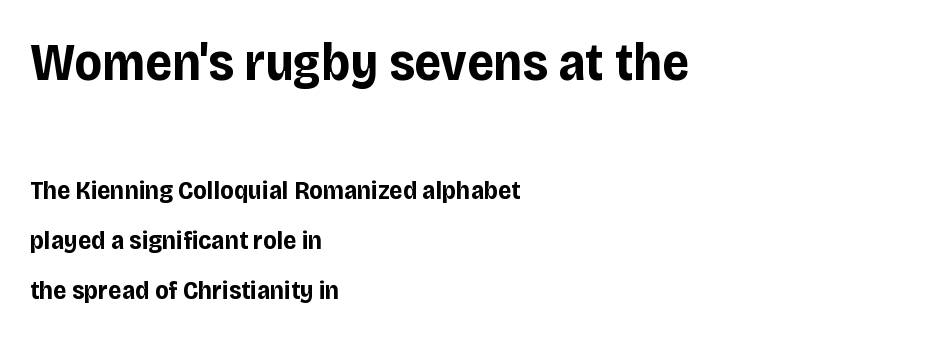
The font's upright variant was chosen for this text. These lines are rendered in a variable-pitch font. The designer gave the opening block more size than the closing block. Inter-character spacing is left at the font's built-in metrics. Airy leading.
